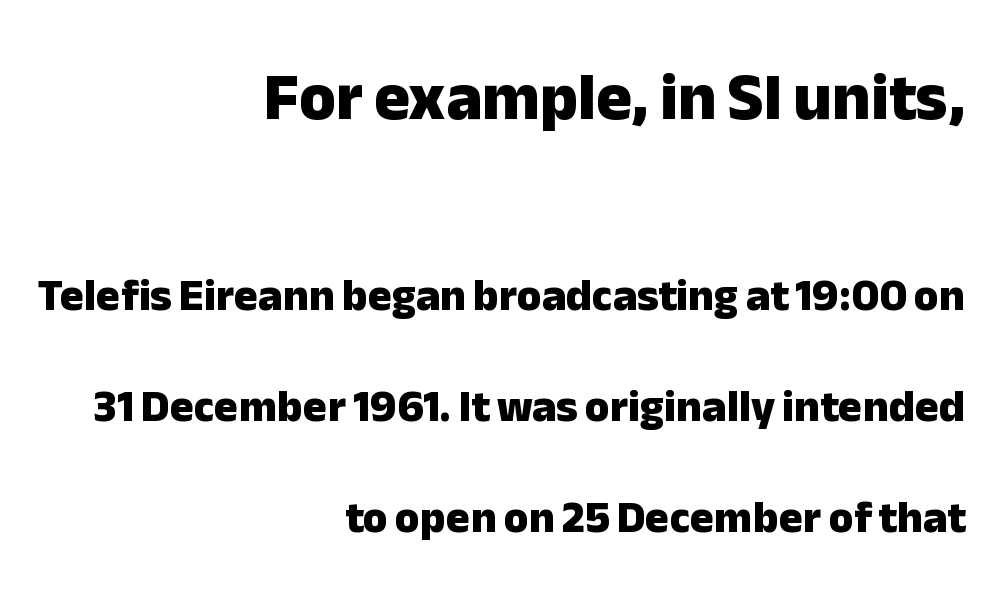
Is there much room between lines? Yes — plenty of vertical air separates them. The passage shown is typed in a proportional face where columns would drift. The lines are quadded right. I'd call this a sans setting — the letters go barefoot. This rendering leaves character spacing at its baseline value. Clear beneath every line of the passage.
